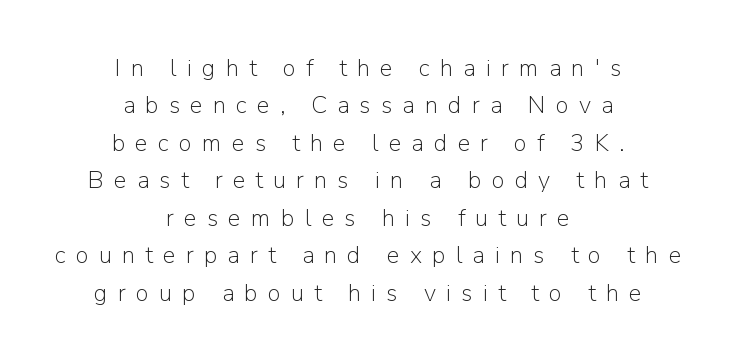
{"italic": "no", "bold": "no", "underline": "no", "align": "center", "line_spacing": "normal", "line_spacing_ratio": 1.56, "letter_spacing": "wide", "letter_spacing_em": 0.42, "glyph_px": 24}
